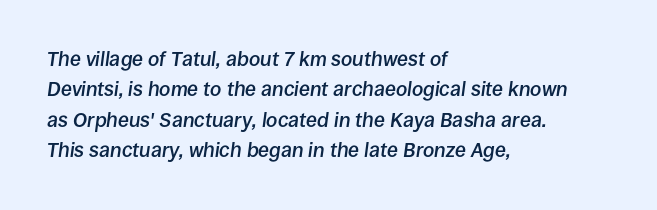
The image shows 20 px text type, italic (leaning right); set left-aligned, normal line spacing (1.52x), normal letter spacing, not underlined.
